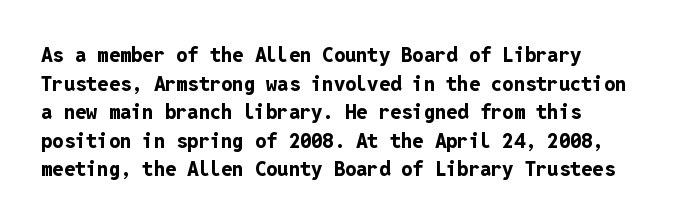
{"italic": "no", "bold": "yes", "underline": "no", "align": "left", "line_spacing": "normal", "line_spacing_ratio": 1.43, "letter_spacing": "normal", "letter_spacing_em": 0.0, "glyph_px": 20}
